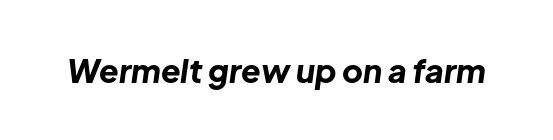
The image shows 32 px bold type, italic (leaning right); set normal letter spacing, not underlined; low stroke contrast and a medium x-height.
